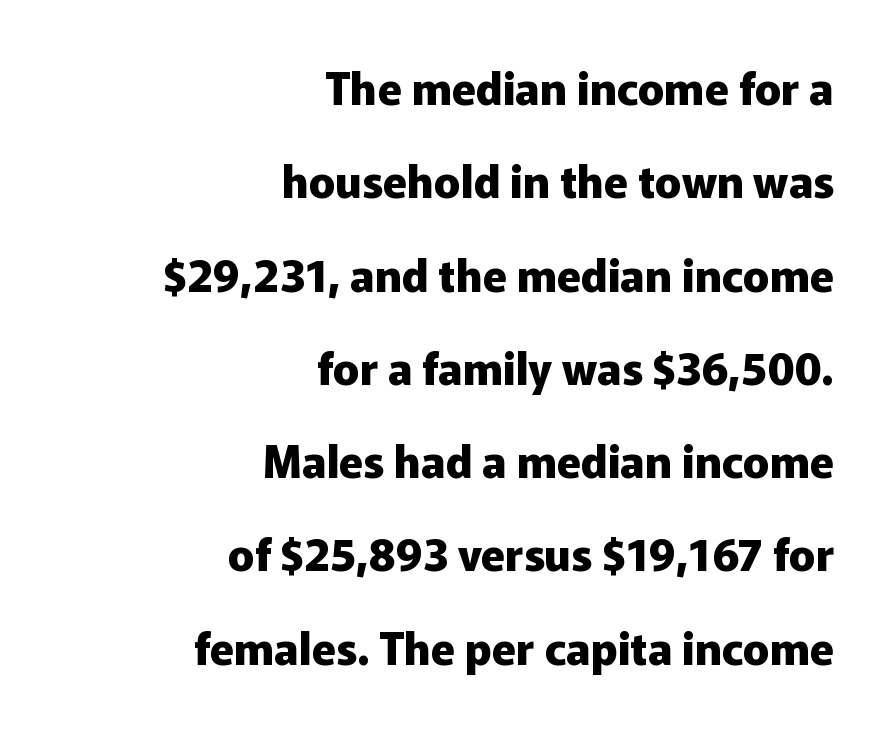
{"serif": "no", "italic": "no", "bold": "yes", "weight": "heavy", "width": "normal", "stroke_contrast": "low", "x_height": "medium", "monospaced": "no", "underline": "no", "align": "right", "line_spacing": "loose", "line_spacing_ratio": 2.12, "letter_spacing": "normal", "letter_spacing_em": 0.0, "glyph_px": 44}
